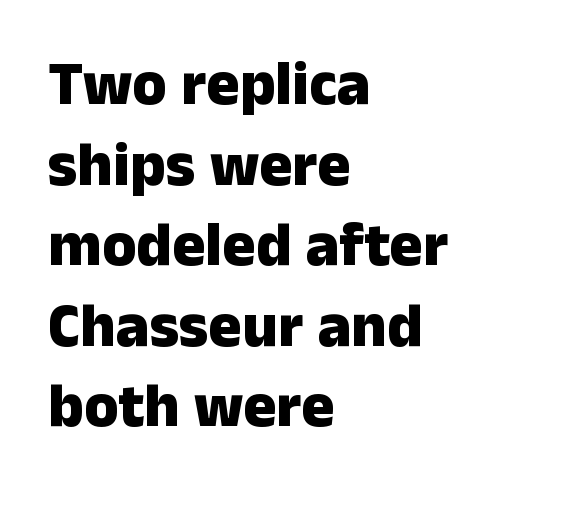
The letters advance in unequal steps, a hallmark of proportional type. The horizontal fit of the characters is conventional and even. The glyphs have the mass of a bold cut. Leftover space on each line is placed entirely after the last word. Honestly, there is no underline to notice here at all.
